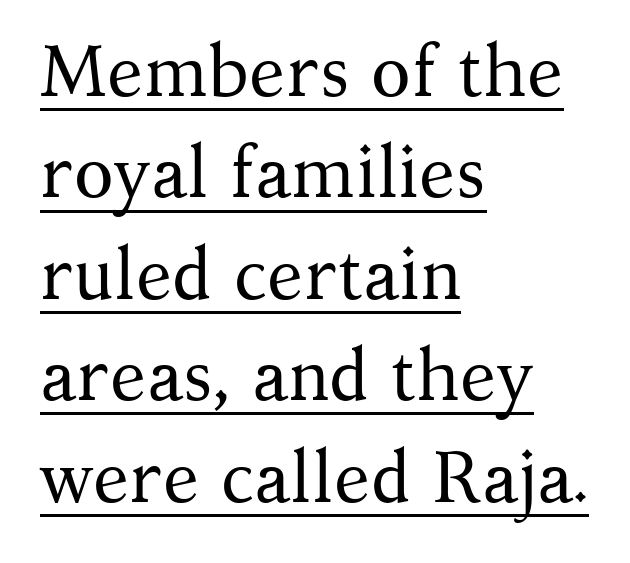
Q: Is the text bold? A: No.
Q: Is the text italic (slanted)? A: No, it is upright.
Q: Is the typeface a serif or a sans-serif typeface? A: Serif.
Q: Is the text underlined? A: Yes.
Q: How is the paragraph aligned? A: Left-aligned.
Q: Is the spacing between letters normal or unusually wide? A: Normal.
Q: Is the spacing between lines tight, normal or loose? A: Normal.
Q: Width (condensed, normal, or wide)? A: Normal.
Q: Stroke contrast? A: Medium.
Q: x-height? A: Medium.
Q: Monospaced? A: No.
